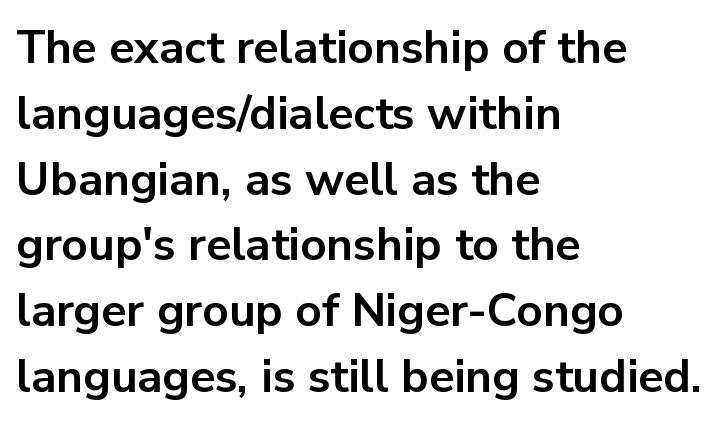
Q: Is the text bold? A: Yes.
Q: Is the text italic (slanted)? A: No, it is upright.
Q: Is the typeface a serif or a sans-serif typeface? A: Sans-serif.
Q: Is the text underlined? A: No.
Q: How is the paragraph aligned? A: Left-aligned.
Q: Is the spacing between letters normal or unusually wide? A: Normal.
Q: Is the spacing between lines tight, normal or loose? A: Normal.
Q: Width (condensed, normal, or wide)? A: Normal.
Q: Stroke contrast? A: Low.
Q: x-height? A: Medium.
Q: Monospaced? A: No.
